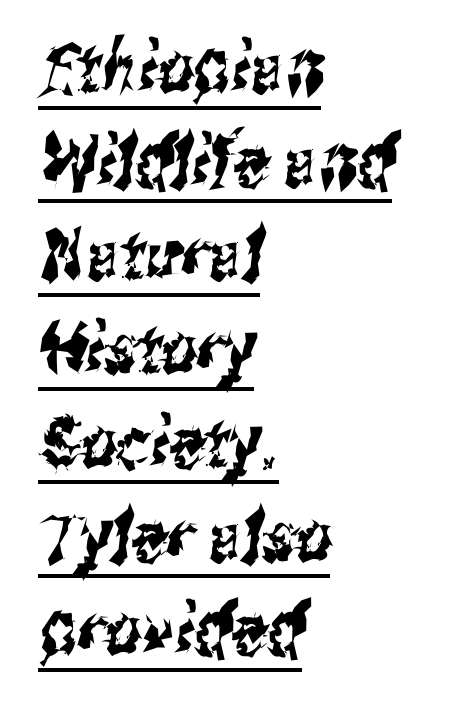
Q: Is the typeface a serif or a sans-serif typeface? A: Sans-serif.
Q: Is the text underlined? A: Yes.
Q: How is the paragraph aligned? A: Left-aligned.
Q: Is the spacing between letters normal or unusually wide? A: Normal.
Q: Is the spacing between lines tight, normal or loose? A: Normal.
Q: Width (condensed, normal, or wide)? A: Condensed.
Q: Stroke contrast? A: Medium.
Q: x-height? A: Medium.
Q: Monospaced? A: No.
